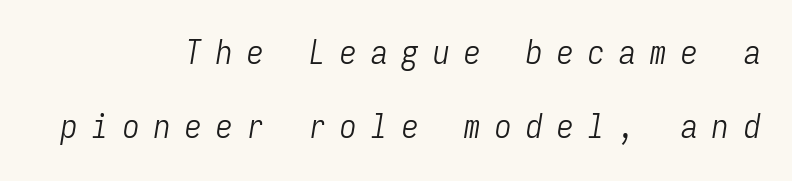
The image shows 33 px light, condensed type, italic (leaning right), monospaced; set right-aligned, loose line spacing (2.25x), unusually wide letter spacing (+0.44 em), not underlined; low stroke contrast and a medium x-height.
